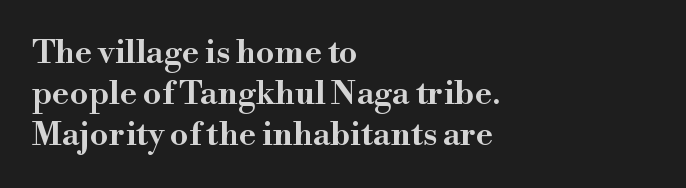
{"serif": "yes", "italic": "no", "width": "wide", "stroke_contrast": "high", "x_height": "small", "monospaced": "no", "underline": "no", "align": "left", "line_spacing_ratio": 1.24, "letter_spacing": "normal", "letter_spacing_em": 0.0, "glyph_px": 33}
